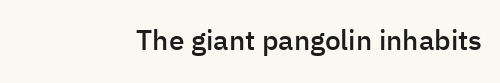
{"serif": "no", "italic": "no", "bold": "semi", "weight": "semibold", "width": "normal", "stroke_contrast": "low", "x_height": "medium", "monospaced": "no", "underline": "no", "align": "right", "letter_spacing": "normal", "letter_spacing_em": 0.0, "glyph_px": 28}
